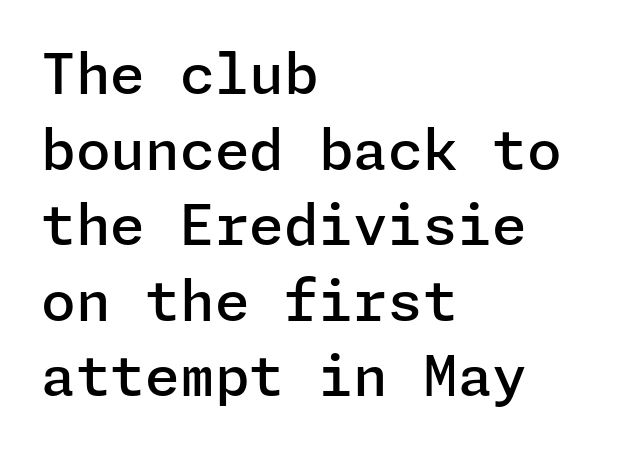
Q: Is the text bold? A: Semi-bold.
Q: Is the text italic (slanted)? A: No, it is upright.
Q: Is the typeface a serif or a sans-serif typeface? A: Sans-serif.
Q: Is the text underlined? A: No.
Q: How is the paragraph aligned? A: Left-aligned.
Q: Is the spacing between letters normal or unusually wide? A: Normal.
Q: Is the spacing between lines tight, normal or loose? A: Normal.
Q: Width (condensed, normal, or wide)? A: Normal.
Q: Stroke contrast? A: Low.
Q: x-height? A: Medium.
